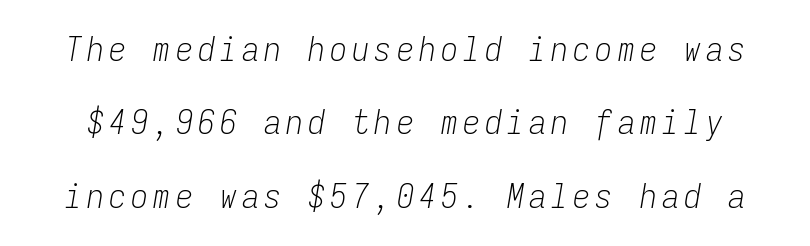
{"italic": "yes", "lean": "right", "slant_degrees": 9, "bold": "no", "weight": "light", "width": "condensed", "stroke_contrast": "low", "x_height": "medium", "monospaced": "yes", "underline": "no", "line_spacing": "loose", "line_spacing_ratio": 2.16, "glyph_px": 34}
